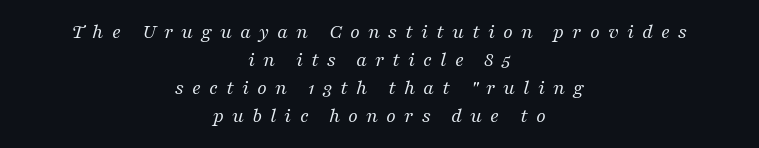
Q: Is the text bold? A: No.
Q: Is the text italic (slanted)? A: Yes, it leans right by about 16 degrees.
Q: Is the text underlined? A: No.
Q: How is the paragraph aligned? A: Centered.
Q: Is the spacing between letters normal or unusually wide? A: Unusually wide.
Q: Is the spacing between lines tight, normal or loose? A: Normal.
